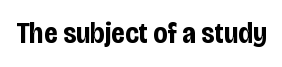
The image shows 29 px bold, condensed sans-serif type, upright; set normal letter spacing, not underlined; low stroke contrast and a large x-height.
